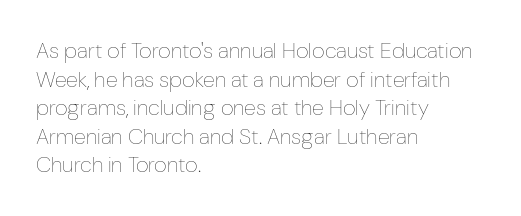
Check the space under the baseline: it is left empty. Characters follow at the spacing the type designer built in. These glyphs show unthickened strokes, regular width or finer. This is the regular roman posture of the typeface. A typesetter would call this leading conventional body-copy spacing. The compositor pushed each line to the left boundary.
